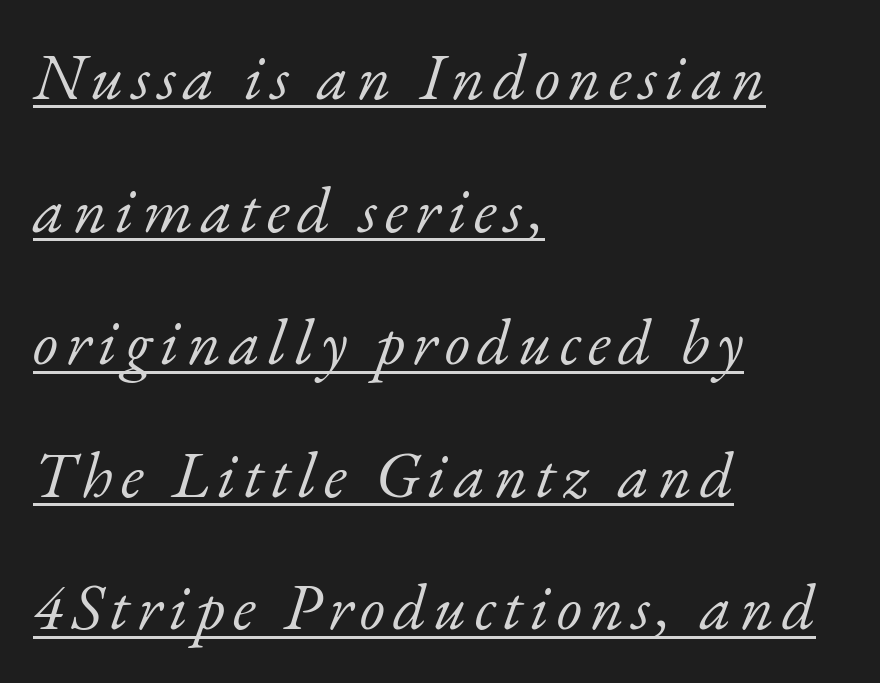
Q: Is the text bold? A: No.
Q: Is the text italic (slanted)? A: Yes, it leans right by about 17 degrees.
Q: Is the typeface a serif or a sans-serif typeface? A: Serif.
Q: Is the text underlined? A: Yes.
Q: How is the paragraph aligned? A: Left-aligned.
Q: Is the spacing between lines tight, normal or loose? A: Loose.
Q: Width (condensed, normal, or wide)? A: Normal.
Q: Stroke contrast? A: Low.
Q: x-height? A: Small.
Q: Monospaced? A: No.
